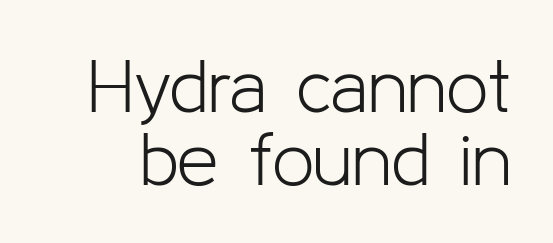
The image shows 75 px light sans-serif type, upright; set tight line spacing (0.97x), normal letter spacing, not underlined; low stroke contrast and a medium x-height.
